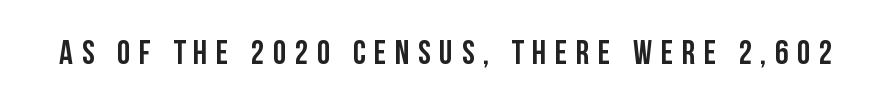
Observe the absence of serifs on each vertical stroke in this sample. Character widths vary here, with narrow letters taking less room than wide ones. Display-style spreading of the glyphs; the letterfit is very open. The space beneath each line is pristine and unruled. This is roman type, the default non-slanted kind.
